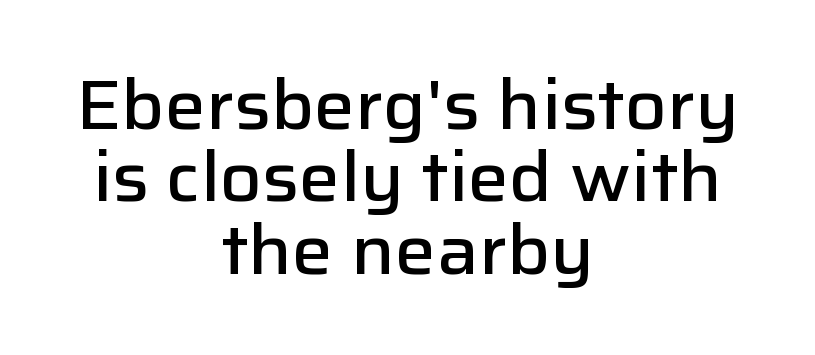
Just letters on the line, the space beneath them empty. Regarding serifs, this sample does without them. A student would call this center alignment; a typographer would say set centered. The face used here is rendered with its standard letterfit. The passage shown stacks its lines with hardly any gap. Is this a fixed-width face? No — the glyphs have proportional, varying widths.
